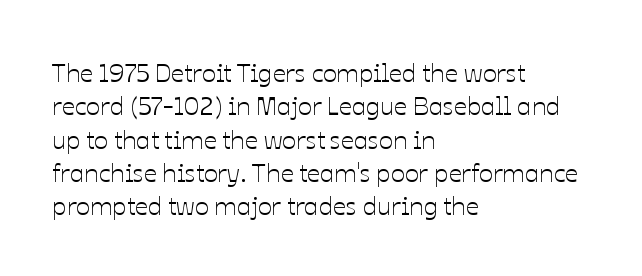
The image shows 26 px text type, upright; set left-aligned, normal line spacing (1.28x), normal letter spacing, not underlined.
